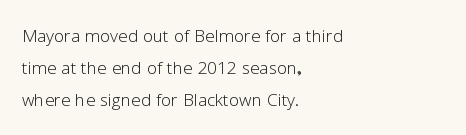
The image shows 23 px text type, upright; set left-aligned, normal line spacing (1.39x), normal letter spacing, not underlined.
